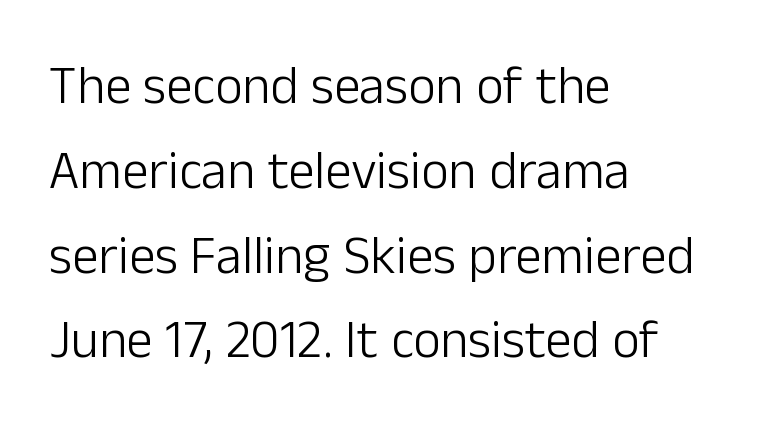
{"serif": "no", "italic": "no", "bold": "no", "weight": "light", "width": "normal", "stroke_contrast": "low", "x_height": "medium", "monospaced": "no", "underline": "no", "align": "left", "line_spacing": "normal", "line_spacing_ratio": 1.6, "letter_spacing": "normal", "letter_spacing_em": 0.0, "glyph_px": 53}
